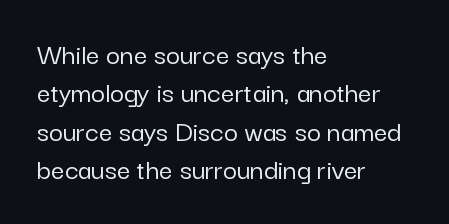
The image shows 30 px sans-serif type, upright; set left-aligned, normal line spacing (1.28x), normal letter spacing, not underlined; low stroke contrast and a medium x-height.
